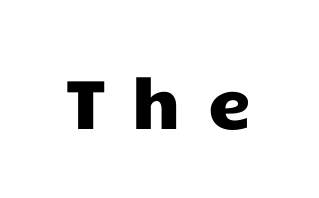
Loose tracking; the words dissolve into strings of separated letters. The space directly below the letters is spotless. Observe the absence of serifs on each vertical stroke in this sample. The rendering uses natural spacing where letterforms have individual widths. Does the lettering tilt? It doesn't — this is upright.
